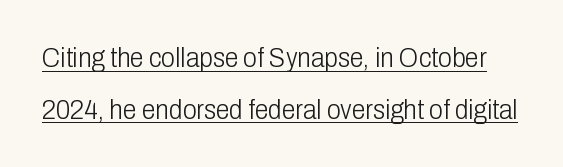
Q: Is the text bold? A: No.
Q: Is the text italic (slanted)? A: No, it is upright.
Q: Is the typeface a serif or a sans-serif typeface? A: Sans-serif.
Q: Is the text underlined? A: Yes.
Q: Is the spacing between letters normal or unusually wide? A: Normal.
Q: Width (condensed, normal, or wide)? A: Condensed.
Q: Stroke contrast? A: Low.
Q: x-height? A: Medium.
Q: Monospaced? A: No.
